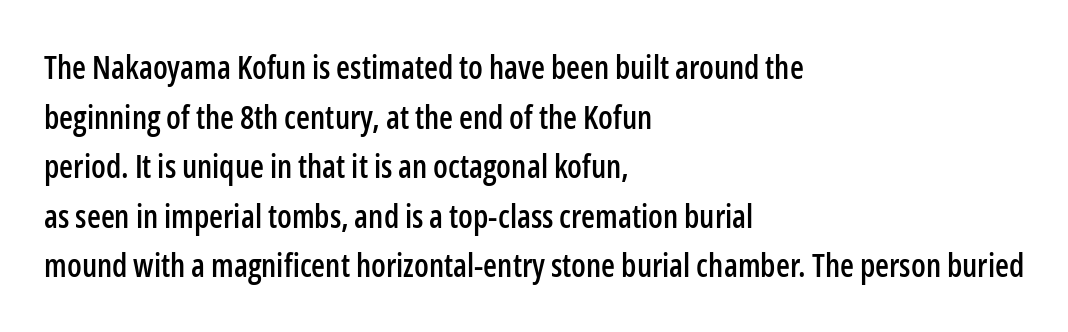
{"serif": "no", "italic": "no", "width": "condensed", "stroke_contrast": "low", "x_height": "medium", "monospaced": "no", "underline": "no", "align": "left", "line_spacing": "normal", "line_spacing_ratio": 1.55, "letter_spacing": "normal", "letter_spacing_em": 0.0, "glyph_px": 32}
